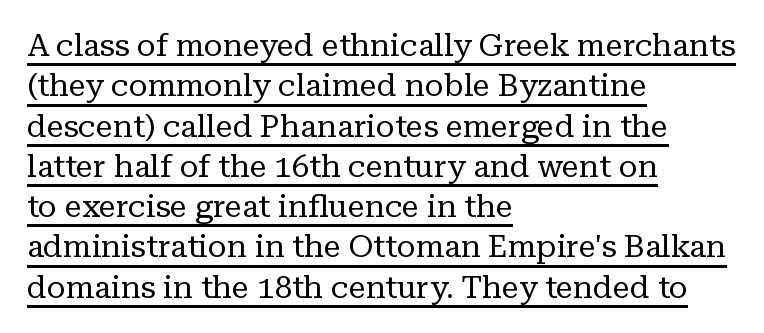
{"serif": "yes", "italic": "no", "bold": "no", "weight": "regular", "width": "normal", "stroke_contrast": "low", "x_height": "medium", "monospaced": "no", "underline": "yes", "align": "left", "line_spacing": "normal", "line_spacing_ratio": 1.3, "letter_spacing": "normal", "letter_spacing_em": 0.0, "glyph_px": 31}
